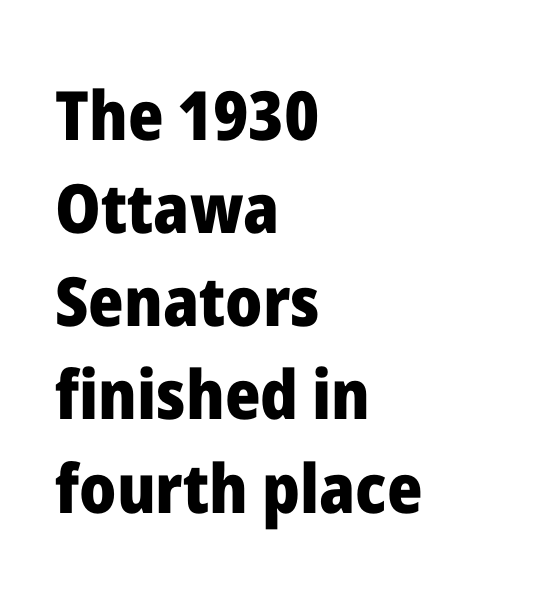
Q: Is the text bold? A: Yes.
Q: Is the text italic (slanted)? A: No, it is upright.
Q: Is the typeface a serif or a sans-serif typeface? A: Sans-serif.
Q: Is the text underlined? A: No.
Q: How is the paragraph aligned? A: Left-aligned.
Q: Is the spacing between letters normal or unusually wide? A: Normal.
Q: Is the spacing between lines tight, normal or loose? A: Normal.
Q: Width (condensed, normal, or wide)? A: Normal.
Q: Stroke contrast? A: Low.
Q: x-height? A: Medium.
Q: Monospaced? A: No.
